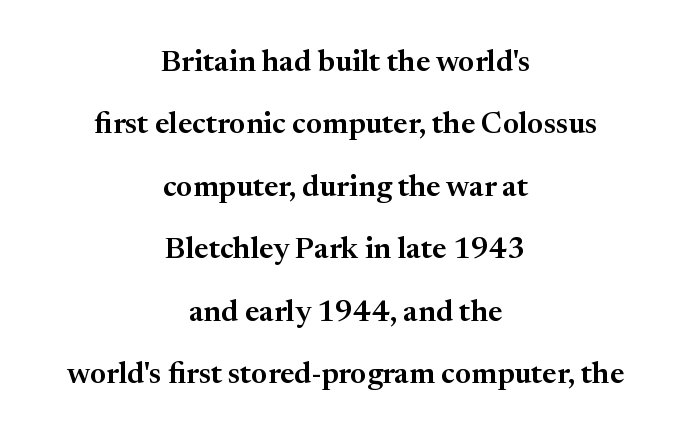
Q: Is the text italic (slanted)? A: No, it is upright.
Q: Is the typeface a serif or a sans-serif typeface? A: Serif.
Q: Is the text underlined? A: No.
Q: How is the paragraph aligned? A: Centered.
Q: Is the spacing between letters normal or unusually wide? A: Normal.
Q: Is the spacing between lines tight, normal or loose? A: Loose.
Q: Width (condensed, normal, or wide)? A: Normal.
Q: Stroke contrast? A: Medium.
Q: x-height? A: Medium.
Q: Monospaced? A: No.
